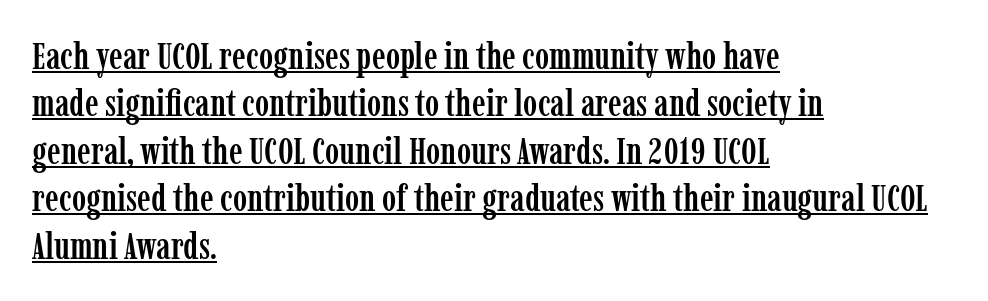
Q: Is the text italic (slanted)? A: No, it is upright.
Q: Is the typeface a serif or a sans-serif typeface? A: Serif.
Q: Is the text underlined? A: Yes.
Q: How is the paragraph aligned? A: Left-aligned.
Q: Is the spacing between letters normal or unusually wide? A: Normal.
Q: Is the spacing between lines tight, normal or loose? A: Normal.
Q: Width (condensed, normal, or wide)? A: Condensed.
Q: Stroke contrast? A: Low.
Q: x-height? A: Medium.
Q: Monospaced? A: No.
